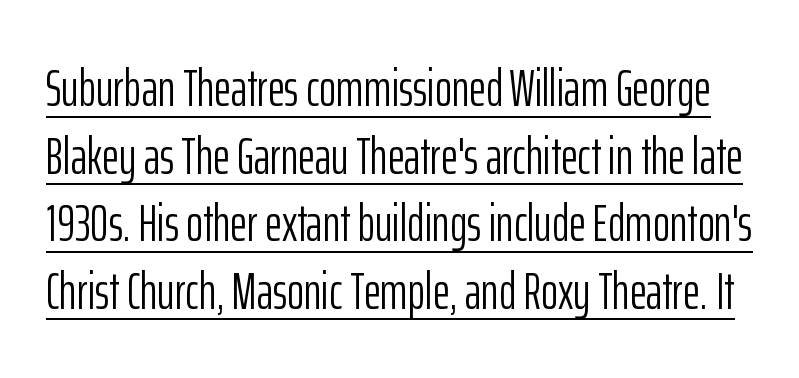
{"serif": "no", "italic": "no", "bold": "no", "weight": "light", "width": "condensed", "stroke_contrast": "low", "x_height": "medium", "monospaced": "no", "underline": "yes", "line_spacing": "normal", "line_spacing_ratio": 1.3, "letter_spacing": "normal", "letter_spacing_em": 0.0, "glyph_px": 52}
